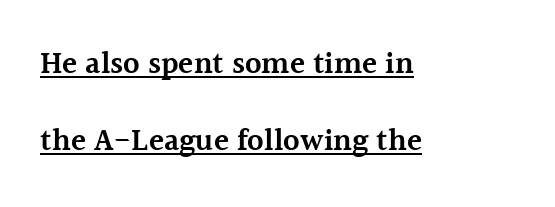
{"serif": "yes", "italic": "no", "bold": "semi", "weight": "semibold", "width": "normal", "x_height": "medium", "monospaced": "no", "underline": "yes", "align": "left", "line_spacing": "loose", "line_spacing_ratio": 2.48, "letter_spacing": "normal", "letter_spacing_em": 0.0, "glyph_px": 31}
